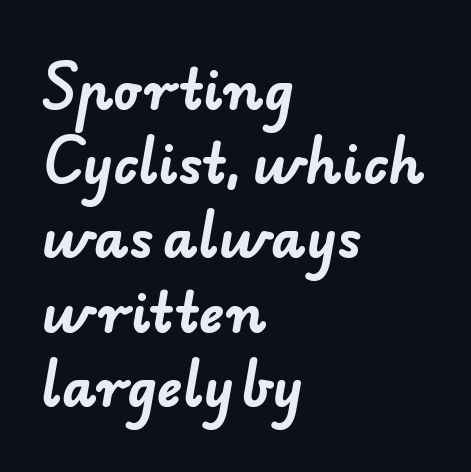
The image shows 53 px bold sans-serif type; set left-aligned, normal line spacing (1.4x), normal letter spacing, not underlined; low stroke contrast and a small x-height.
